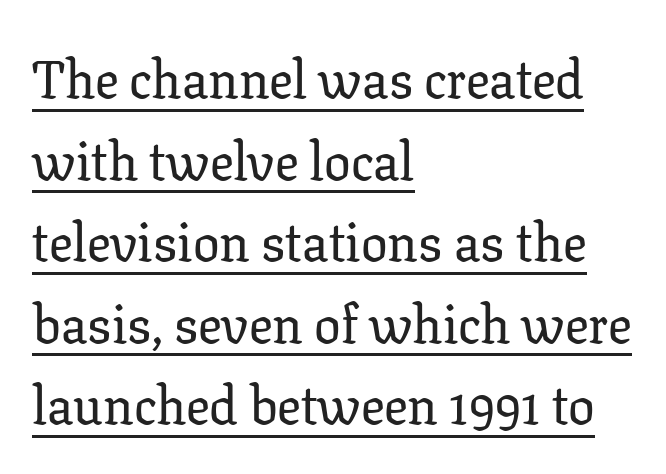
The image shows 53 px serif type, upright; set left-aligned, normal line spacing (1.54x), normal letter spacing, underlined; low stroke contrast and a medium x-height.
